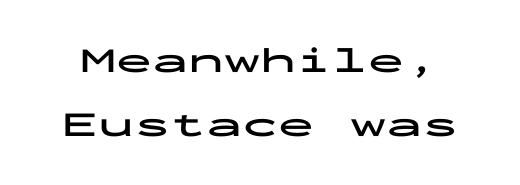
Each letter, wide or thin by design, is forced into the same width here. Every letter is thick-stroked: bold, no question. Nope, not italic — everything's standing straight. Descenders hang freely into open space. Tracking here is standard; glyphs follow each other at the usual distance.
